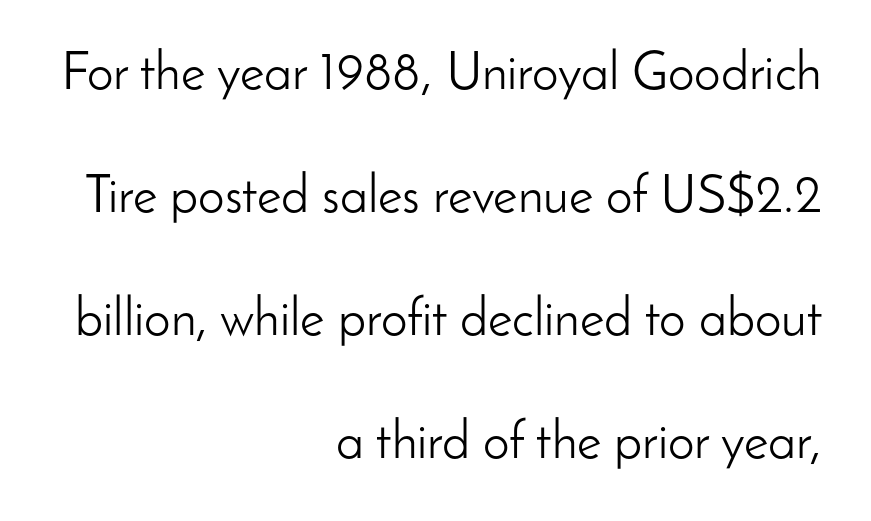
Q: Is the text bold? A: No.
Q: Is the text italic (slanted)? A: No, it is upright.
Q: Is the typeface a serif or a sans-serif typeface? A: Sans-serif.
Q: Is the text underlined? A: No.
Q: How is the paragraph aligned? A: Right-aligned.
Q: Is the spacing between letters normal or unusually wide? A: Normal.
Q: Is the spacing between lines tight, normal or loose? A: Loose.
Q: Width (condensed, normal, or wide)? A: Normal.
Q: Stroke contrast? A: Low.
Q: x-height? A: Small.
Q: Monospaced? A: No.
